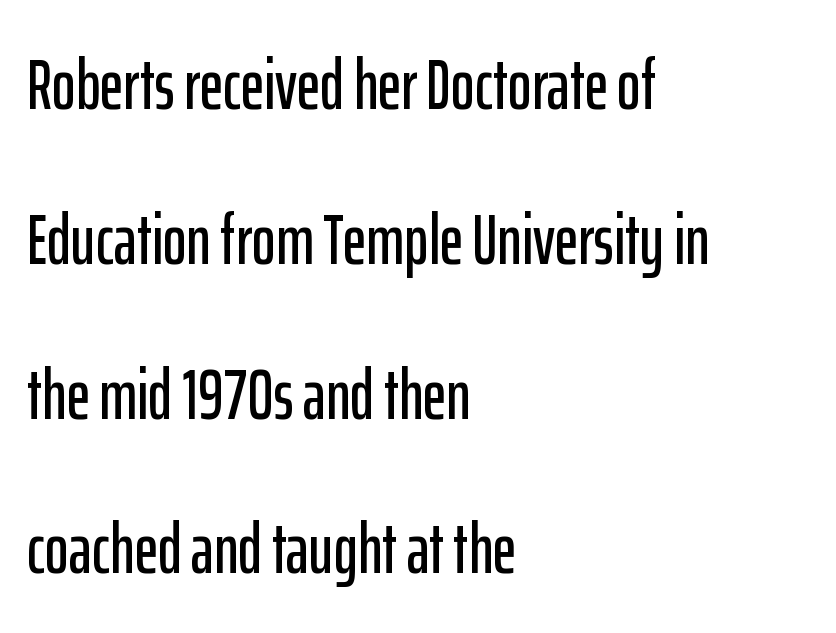
The image shows 72 px condensed sans-serif type, upright; set left-aligned, loose line spacing (2.15x), normal letter spacing, not underlined; low stroke contrast and a medium x-height.
